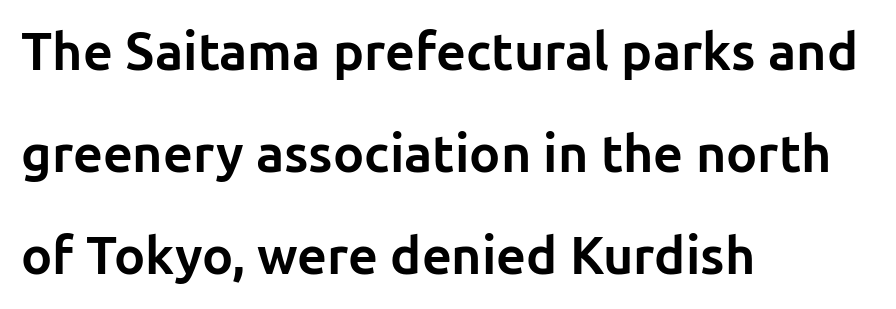
Is the type bold? Yes — the strokes are clearly thick and heavy. Tracking here is standard; glyphs follow each other at the usual distance. A bare baseline throughout the passage. The letters advance in unequal steps, a hallmark of proportional type. Airy leading. Upright lettering throughout.
